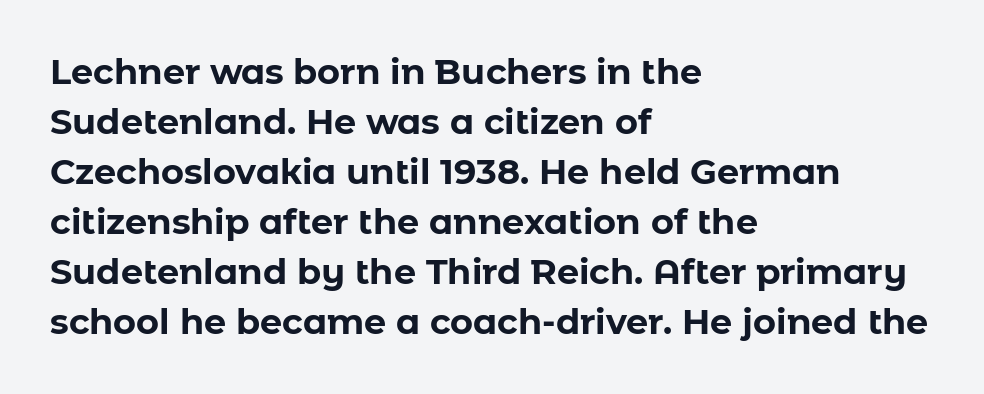
The image shows 35 px bold sans-serif type, upright; set left-aligned, normal line spacing (1.43x), normal letter spacing, not underlined; low stroke contrast and a medium x-height.
